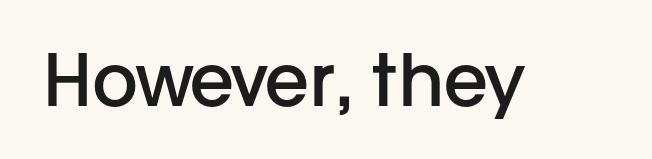
The image shows 72 px semibold sans-serif type, upright; set normal letter spacing, not underlined; low stroke contrast and a medium x-height.
